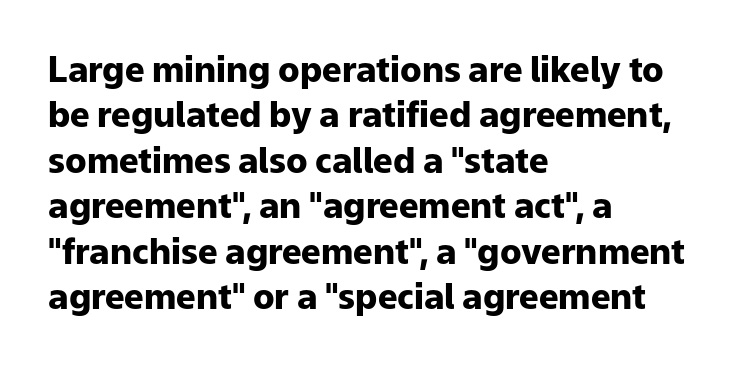
{"serif": "no", "italic": "no", "bold": "yes", "weight": "heavy", "width": "normal", "stroke_contrast": "low", "x_height": "medium", "monospaced": "no", "underline": "no", "align": "left", "line_spacing": "normal", "line_spacing_ratio": 1.3, "letter_spacing": "normal", "letter_spacing_em": 0.0, "glyph_px": 35}
